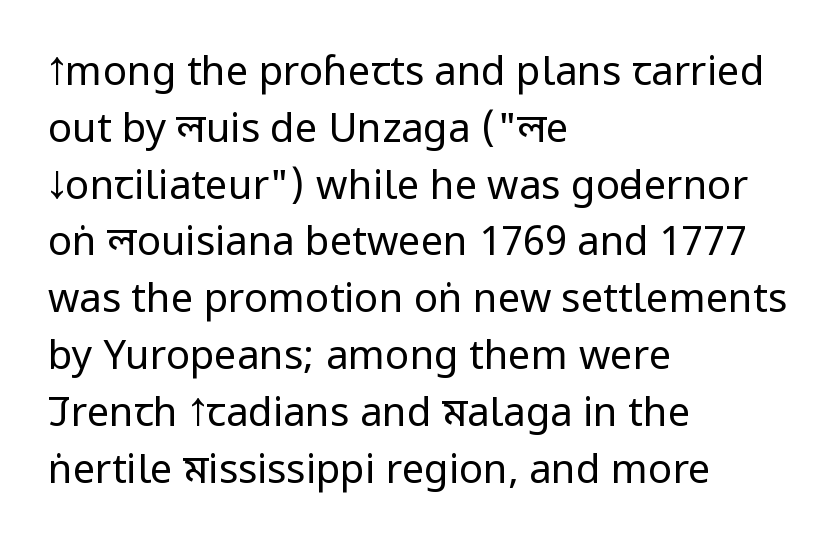
The image shows 40 px regular-weight, condensed sans-serif type, upright; set left-aligned, normal line spacing (1.42x), normal letter spacing, not underlined; low stroke contrast and a large x-height.
